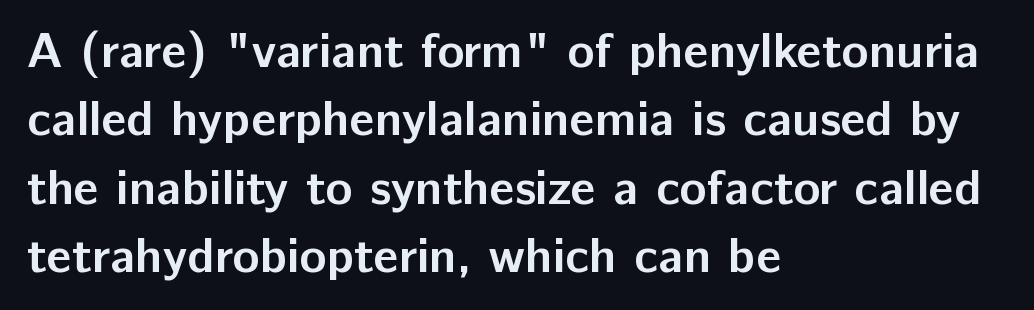
Students, this is bold: see how much ink each stroke carries. In terms of leading, this rendering sits right in the middle. Unlike italic type, these characters show no tilt at all. The type family on display is of the sans-serif kind. Each row of text sits above clean, open space.
